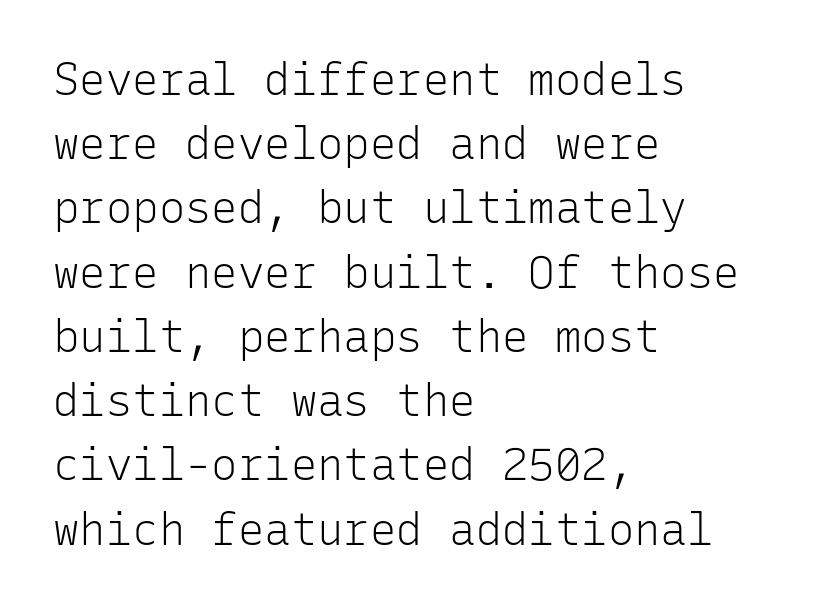
The image shows 44 px light sans-serif type, upright, monospaced; set left-aligned, normal line spacing (1.46x), normal letter spacing, not underlined; low stroke contrast and a medium x-height.
